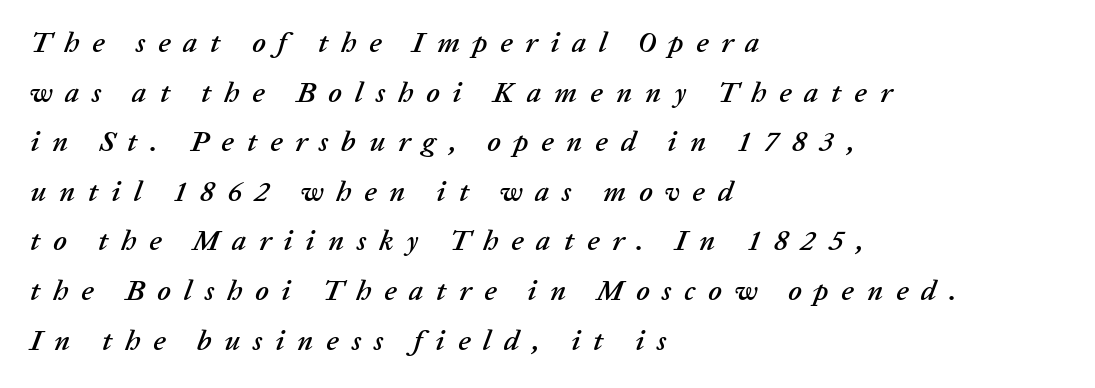
Caption: multi-line text, flush left, ragged right. Quick note: underline off. Spacing verdict: proportional, widths tailored to each character. It's the slanting kind of type. Look at the tracking — it's clearly loosened, letters drifting apart.
